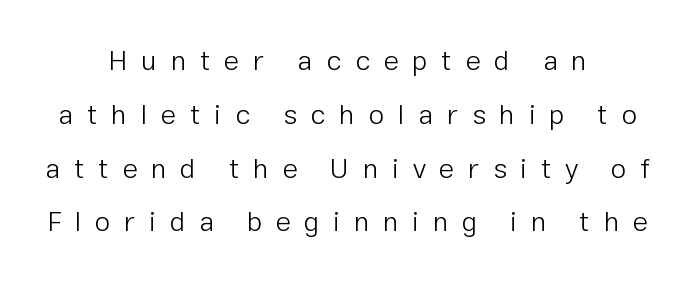
Designer's note — italics off, roman on. Baseline-to-baseline distance is far greater than the letter height. Spacing verdict: proportional, widths tailored to each character. Descender tails drop into unmarked territory. Does the type have serifs? No, each stem ends abruptly. This is not heavy type; no bold has been used.
